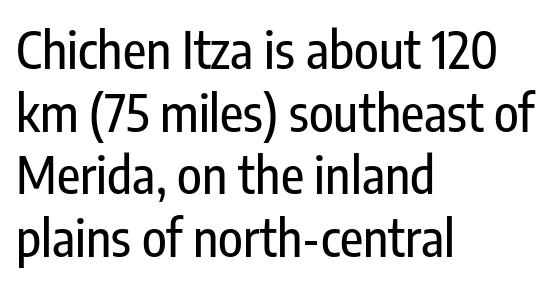
The image shows 51 px condensed sans-serif type, upright; set left-aligned, line spacing 1.23x, normal letter spacing, not underlined; low stroke contrast and a medium x-height.
